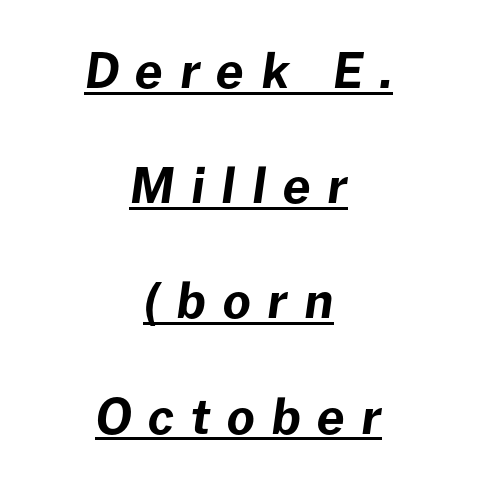
{"italic": "yes", "lean": "right", "slant_degrees": 8, "bold": "yes", "weight": "bold", "width": "normal", "stroke_contrast": "low", "x_height": "medium", "monospaced": "no", "underline": "yes", "align": "center", "line_spacing": "loose", "line_spacing_ratio": 2.4, "letter_spacing": "wide", "letter_spacing_em": 0.35, "glyph_px": 48}
